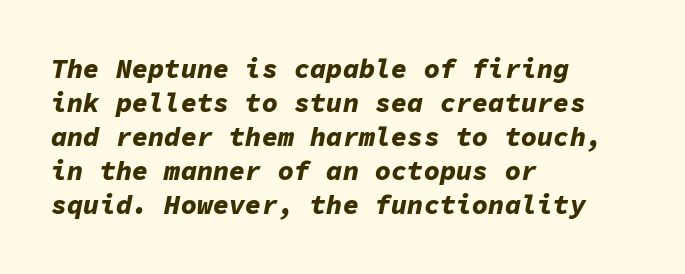
Each new line begins a customary step beneath the previous one. The whole block is typeset with a tilt. Heavy-handed strokes throughout: this text is bold. Words appear dense and cohesive because spacing is normal.
